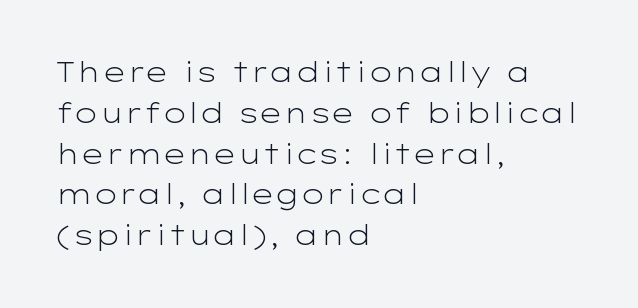
The passage shown stacks its lines at a standard gap. Plain, unruled lines of type. Summary of weight: not heavy and not bold. The rendering keeps characters at their native spacing. Notice how the stems are strictly vertical — no italics here.
